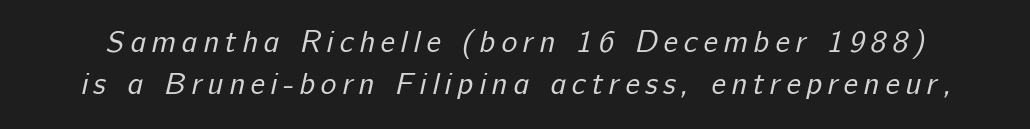
The image shows 30 px regular-weight sans-serif type; set normal line spacing (1.41x), not underlined; low stroke contrast and a medium x-height.
